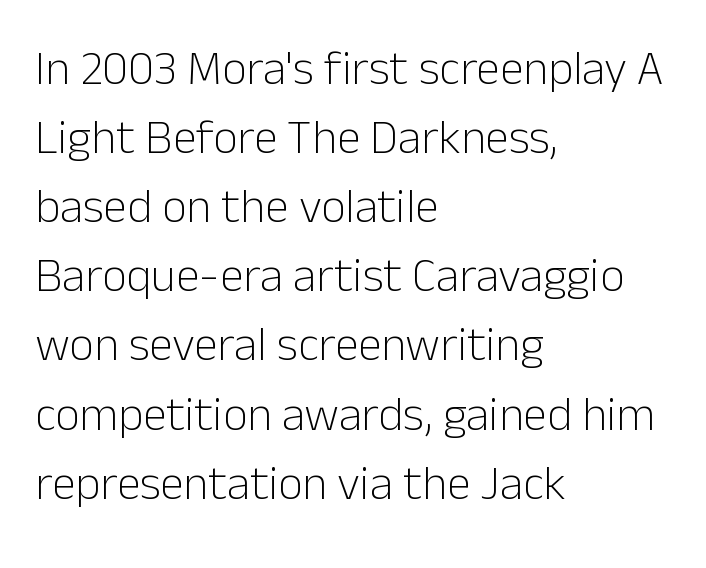
The image shows 48 px light sans-serif type, upright; set left-aligned, normal line spacing (1.44x), normal letter spacing, not underlined; low stroke contrast and a medium x-height.
